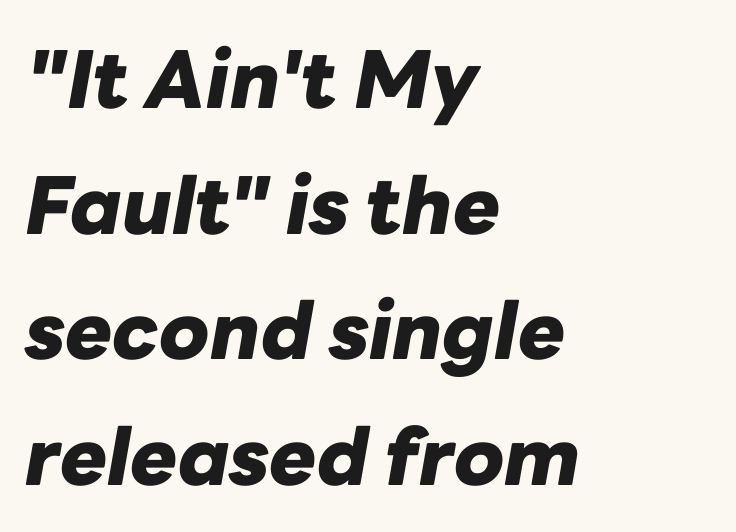
Q: Is the text bold? A: Yes.
Q: Is the text italic (slanted)? A: Yes, it leans right by about 10 degrees.
Q: Is the text underlined? A: No.
Q: How is the paragraph aligned? A: Left-aligned.
Q: Is the spacing between letters normal or unusually wide? A: Normal.
Q: Is the spacing between lines tight, normal or loose? A: Normal.
Q: Width (condensed, normal, or wide)? A: Normal.
Q: Stroke contrast? A: Low.
Q: x-height? A: Medium.
Q: Monospaced? A: No.
